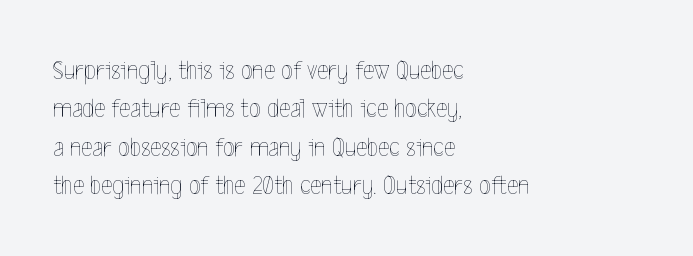
The image shows 27 px text type, upright; set left-aligned, normal line spacing (1.42x), normal letter spacing, not underlined.
